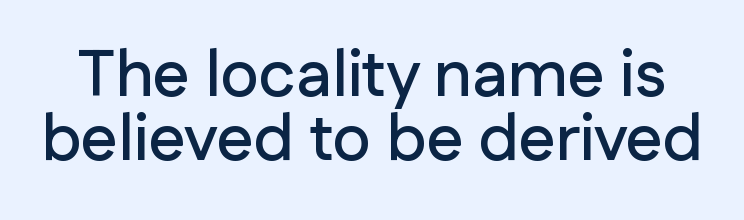
{"serif": "no", "italic": "no", "width": "normal", "stroke_contrast": "low", "x_height": "medium", "monospaced": "no", "underline": "no", "line_spacing": "tight", "line_spacing_ratio": 0.99, "letter_spacing": "normal", "letter_spacing_em": 0.0, "glyph_px": 65}
